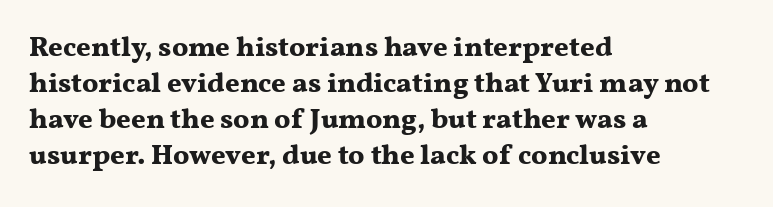
Q: Is the text bold? A: Yes.
Q: Is the text italic (slanted)? A: No, it is upright.
Q: Is the typeface a serif or a sans-serif typeface? A: Serif.
Q: Is the text underlined? A: No.
Q: How is the paragraph aligned? A: Left-aligned.
Q: Is the spacing between letters normal or unusually wide? A: Normal.
Q: Is the spacing between lines tight, normal or loose? A: Normal.
Q: Width (condensed, normal, or wide)? A: Wide.
Q: Stroke contrast? A: Medium.
Q: x-height? A: Medium.
Q: Monospaced? A: No.
